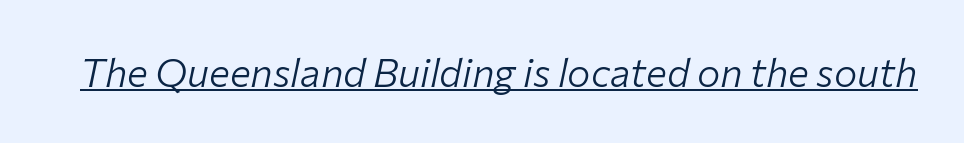
Somebody hit Ctrl+U on this one — the words are underlined. The cut favours lightness, reaching ordinary text weight at its darkest. It's the slanting kind of type. The letters advance in unequal steps, a hallmark of proportional type. The face used here is rendered with its standard letterfit.
